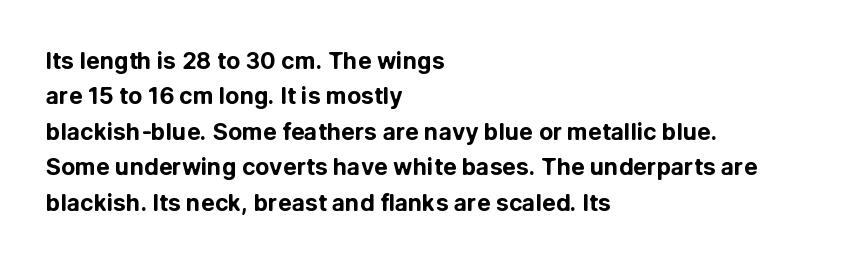
{"italic": "no", "bold": "yes", "underline": "no", "align": "left", "line_spacing": "normal", "line_spacing_ratio": 1.54, "letter_spacing": "normal", "letter_spacing_em": 0.0, "glyph_px": 23}
